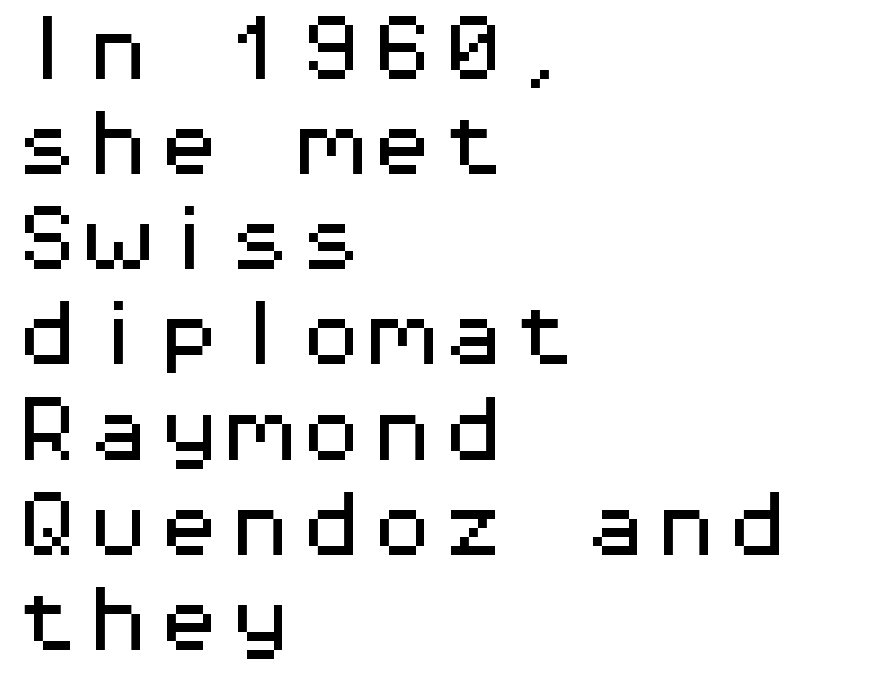
Posture: vertical. Here the glyphs are tracked normally, forming tight word shapes. These lines sit exactly where default settings would place them. Which margin do the lines hug? The left one — the right edge is uneven. Font category for this specimen: sans-serif.
